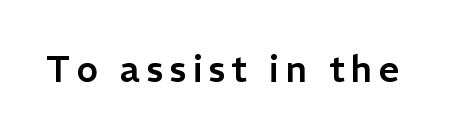
{"serif": "no", "italic": "no", "width": "normal", "stroke_contrast": "low", "x_height": "medium", "monospaced": "no", "underline": "no", "glyph_px": 36}
